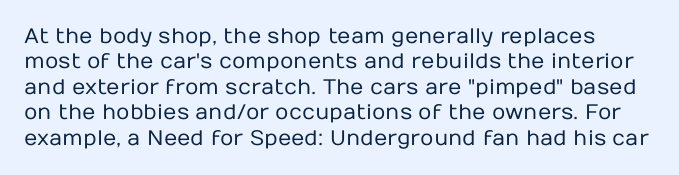
Vertical stems look standard width or narrower in stroke. This sample uses plain, unmodified letter spacing. Words float on clear page, feet unadorned. You can tell it's not italic because the verticals are truly vertical.
